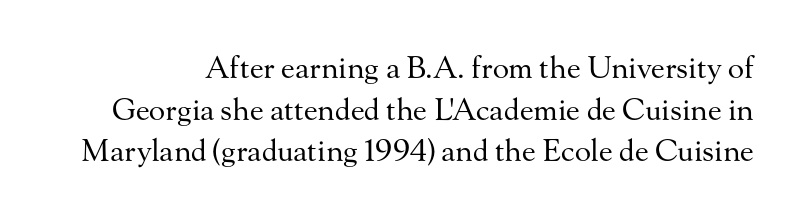
{"serif": "yes", "italic": "no", "bold": "no", "weight": "regular", "width": "normal", "stroke_contrast": "medium", "x_height": "small", "monospaced": "no", "underline": "no", "line_spacing": "normal", "line_spacing_ratio": 1.39, "letter_spacing": "normal", "letter_spacing_em": 0.0, "glyph_px": 30}
